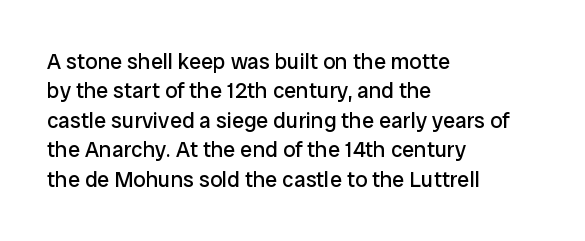
Q: Is the text bold? A: No.
Q: Is the text italic (slanted)? A: No, it is upright.
Q: Is the text underlined? A: No.
Q: How is the paragraph aligned? A: Left-aligned.
Q: Is the spacing between letters normal or unusually wide? A: Normal.
Q: Is the spacing between lines tight, normal or loose? A: Normal.
